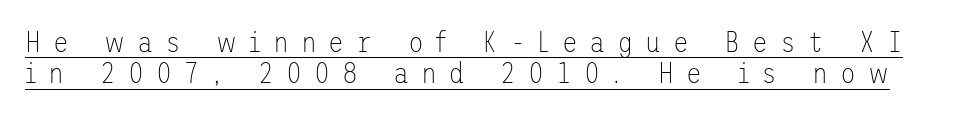
{"serif": "no", "italic": "no", "bold": "no", "weight": "thin", "width": "normal", "stroke_contrast": "low", "x_height": "medium", "underline": "yes", "line_spacing": "tight", "line_spacing_ratio": 1.08, "letter_spacing": "wide", "letter_spacing_em": 0.41, "glyph_px": 29}
